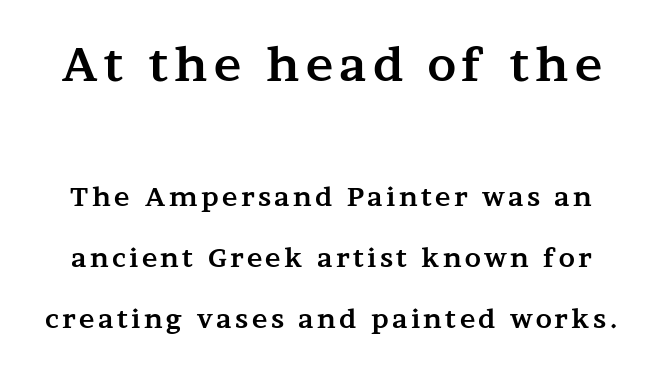
{"serif": "yes", "italic": "no", "bold": "yes", "weight": "bold", "width": "wide", "stroke_contrast": "medium", "x_height": "medium", "monospaced": "no", "underline": "no", "line_spacing": "loose", "line_spacing_ratio": 2.34, "larger_block": "first", "size_ratio": 1.77, "glyph_px": 46}
